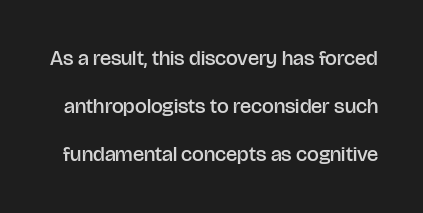
The image shows 21 px text type, upright; set loose line spacing (2.29x), normal letter spacing, not underlined.
